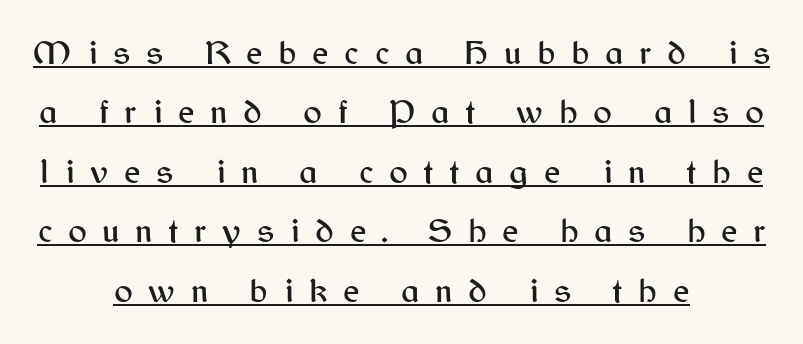
{"serif": "no", "italic": "no", "width": "normal", "stroke_contrast": "medium", "x_height": "medium", "monospaced": "no", "underline": "yes", "align": "center", "line_spacing": "normal", "line_spacing_ratio": 1.7, "letter_spacing": "wide", "letter_spacing_em": 0.45, "glyph_px": 35}
